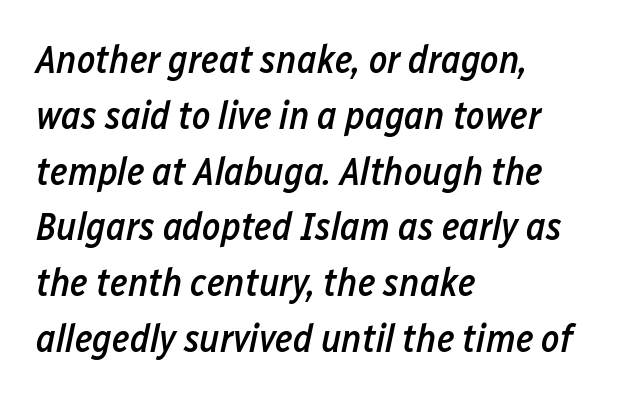
Honestly, the row spacing looks completely unremarkable. Nothing unusual about the tracking: characters are spaced as the font intends. Tall strokes in this sample are angled rather than plumb. This sample has the flowing, uneven cadence of proportional lettering. Left-aligned paragraph, ragged on the right.
